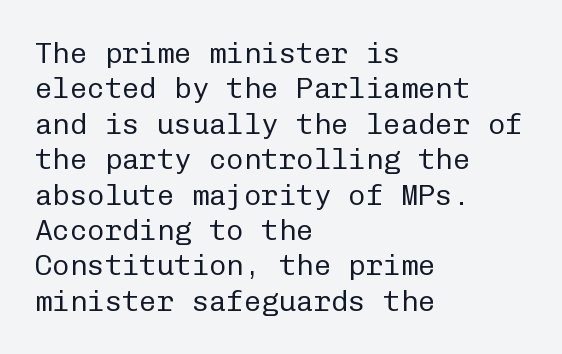
The image shows 29 px regular-weight sans-serif type, upright, monospaced; set left-aligned, line spacing 1.22x, normal letter spacing, not underlined; low stroke contrast and a medium x-height.
